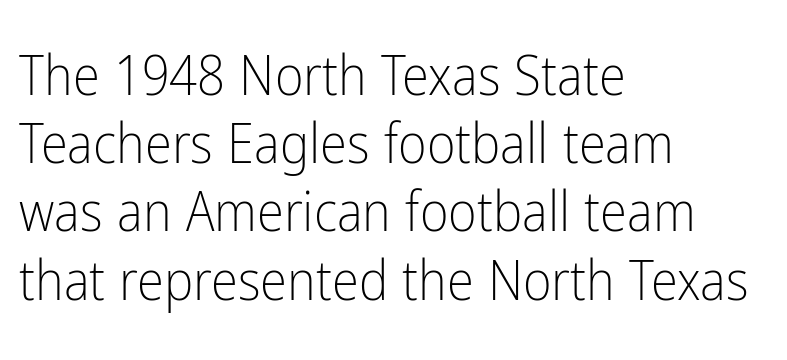
When letters stand straight like this, we call the style roman or upright. The strip under each line holds only bare page. Varying glyph widths throughout — classic text-font behaviour. These lines are set flush left with a ragged right edge. Weight: regular or lighter.
